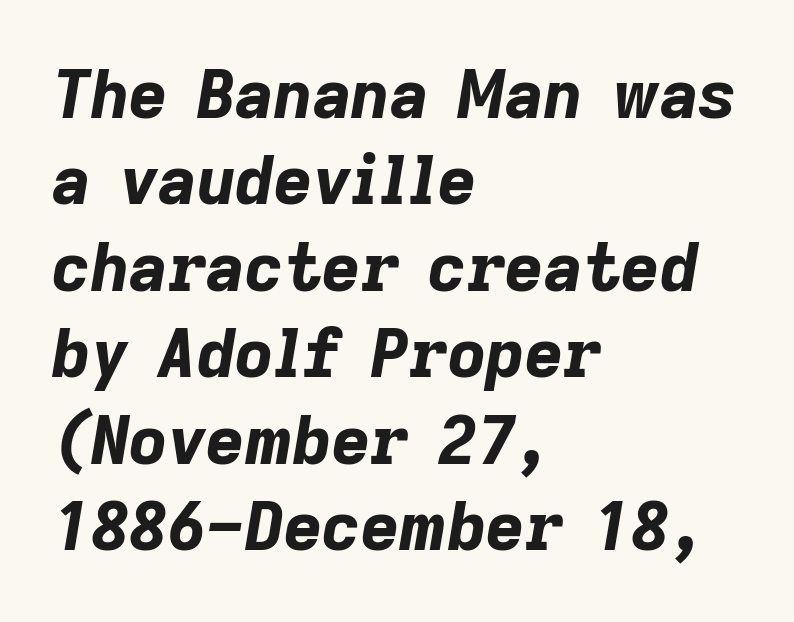
A typesetter would call this leading conventional body-copy spacing. Where is the straight margin? On the left. The font is running at its bold setting. Descenders are the only things crossing below the line. Compared with ordinary roman type, these characters are visibly tilted.
